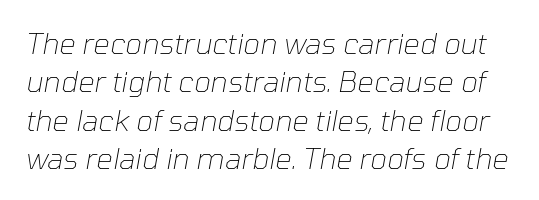
{"italic": "yes", "lean": "right", "slant_degrees": 10, "bold": "no", "weight": "thin", "width": "normal", "stroke_contrast": "low", "x_height": "medium", "monospaced": "no", "underline": "no", "line_spacing": "normal", "line_spacing_ratio": 1.32, "letter_spacing": "normal", "letter_spacing_em": 0.0, "glyph_px": 29}
